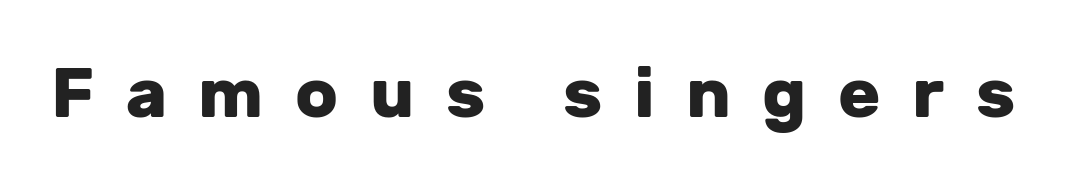
Q: Is the text bold? A: Yes.
Q: Is the text italic (slanted)? A: No, it is upright.
Q: Is the typeface a serif or a sans-serif typeface? A: Sans-serif.
Q: Is the text underlined? A: No.
Q: Is the spacing between letters normal or unusually wide? A: Unusually wide.
Q: Width (condensed, normal, or wide)? A: Normal.
Q: Stroke contrast? A: Low.
Q: x-height? A: Medium.
Q: Monospaced? A: No.
